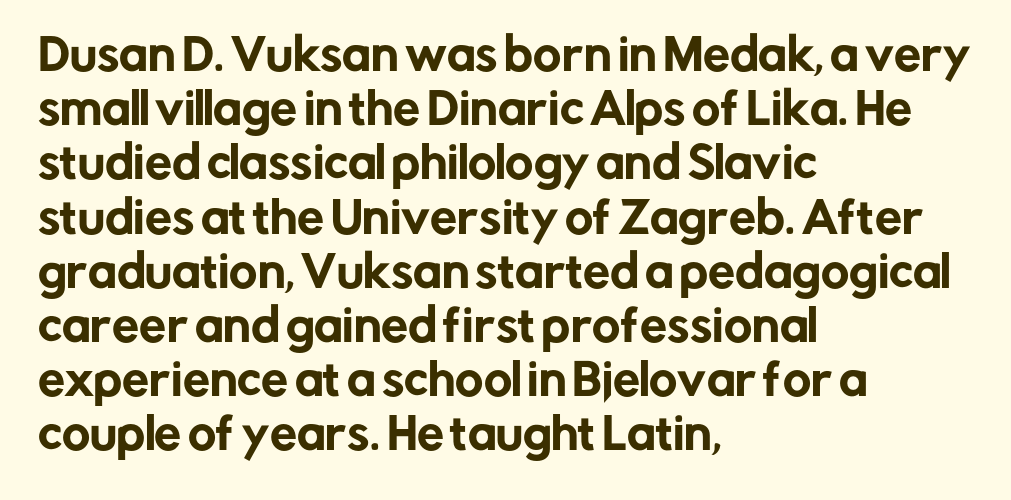
If you drew a ruler down the left edge, every line would touch it. The strip under each line holds only bare page. Think of a printed novel: that variable character pitch is what you see here. Characters remain perfectly vertical along every line.
